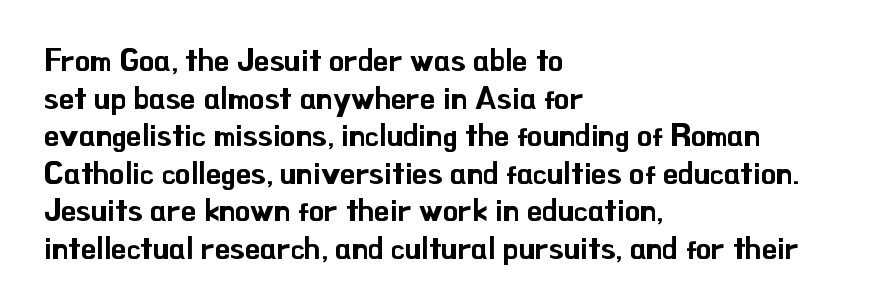
The paragraph has a hard left edge and a soft right edge. Nothing sits at the stroke ends, so this counts as sans-serif. Notice how the stems are strictly vertical — no italics here. You could not count columns in this text — the font is proportionally spaced. Has an underline been added? It has not. Words appear dense and cohesive because spacing is normal.
